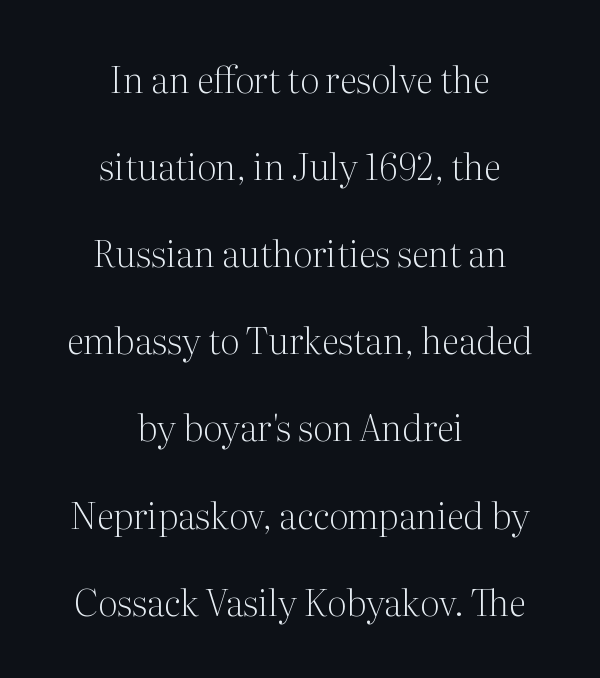
{"serif": "yes", "italic": "no", "bold": "no", "weight": "light", "width": "normal", "stroke_contrast": "medium", "x_height": "medium", "monospaced": "no", "underline": "no", "align": "center", "line_spacing": "loose", "line_spacing_ratio": 2.42, "letter_spacing": "normal", "letter_spacing_em": 0.0, "glyph_px": 36}
